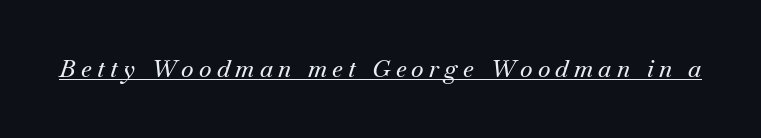
{"italic": "yes", "lean": "right", "slant_degrees": 18, "underline": "yes", "letter_spacing": "wide", "letter_spacing_em": 0.22, "glyph_px": 24}
